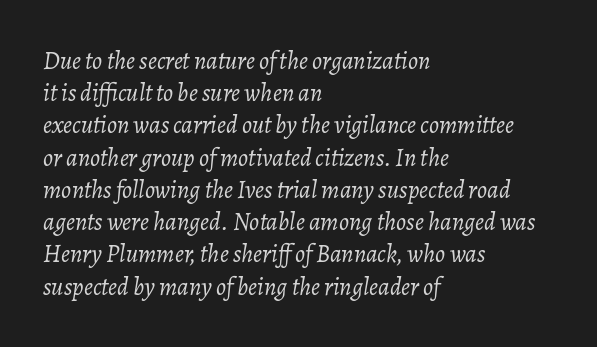
Q: Is the text bold? A: No.
Q: Is the text italic (slanted)? A: Yes, it leans right by about 7 degrees.
Q: Is the text underlined? A: No.
Q: How is the paragraph aligned? A: Left-aligned.
Q: Is the spacing between letters normal or unusually wide? A: Normal.
Q: Is the spacing between lines tight, normal or loose? A: Normal.
